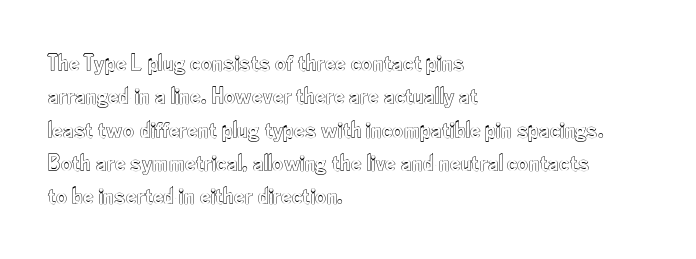
The image shows 24 px text type, upright; set left-aligned, normal line spacing (1.39x), normal letter spacing, not underlined.
